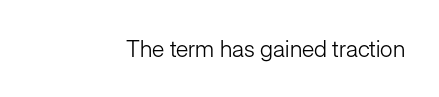
The image shows 23 px text type, upright; set normal letter spacing, not underlined.
